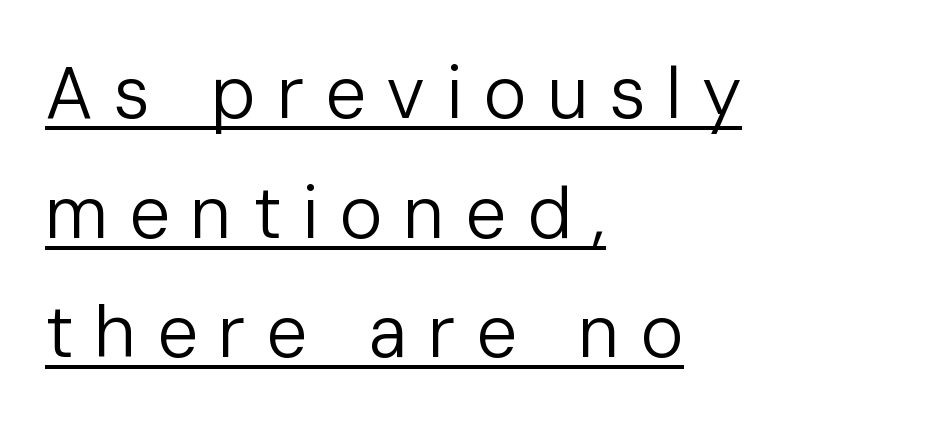
Glance below the letters and you will spot a drawn line. Typeset ragged right — the left edge is the straight one. A typesetter would call this proportional, since set widths differ per character. Compared with typical paragraphs, the rows here are spaced about the same. The specimen reads as upright at a glance. The typesetting does not lean heavy: it is not bold.
